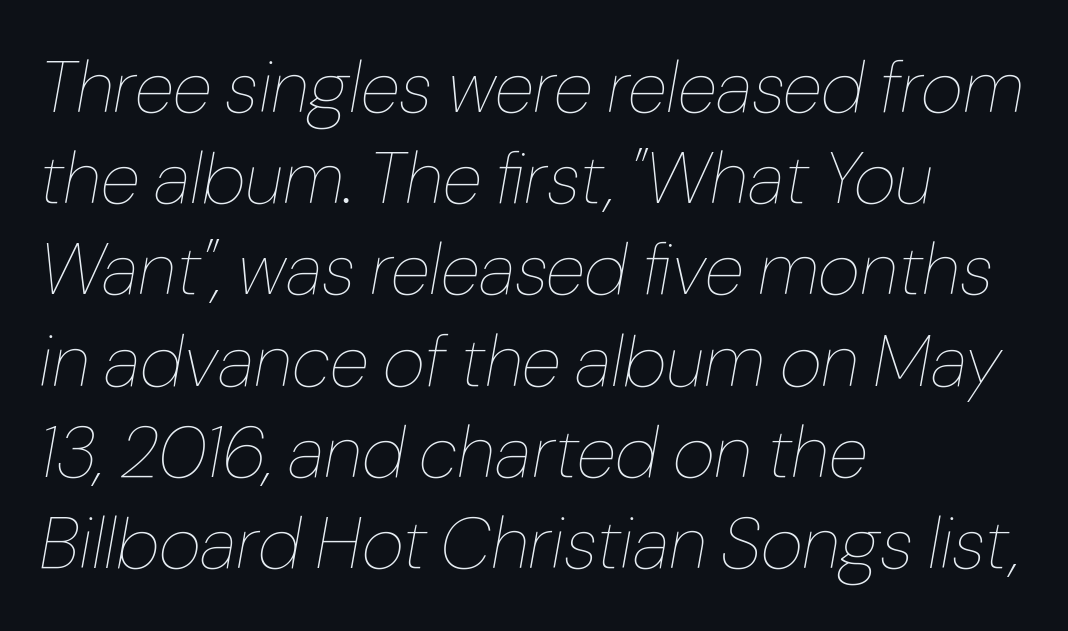
Vertically, the passage feels balanced, rows spaced as you'd expect. Slanted lettering throughout. Weight: not bold — regular or lighter. The letters advance in unequal steps, a hallmark of proportional type. Caption: multi-line text, flush left, ragged right. Just letters on the line, the space beneath them empty.
